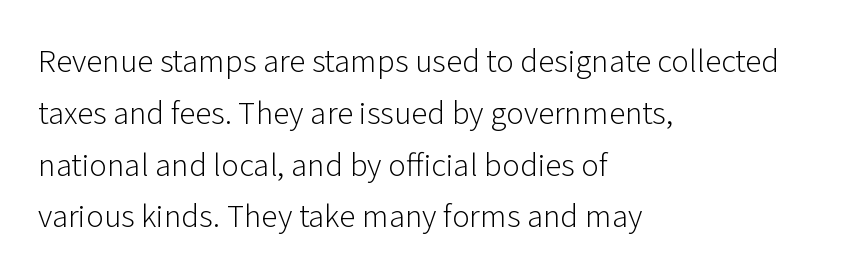
Spacing between characters is what you'd get straight out of the box. Looks like regular typesetting: each glyph gets only the width it needs. Is there any slant? The stems are plumb. Serif or sans? Sans — the stroke terminals are bare. This is not heavy type; no bold has been used. Reading down the column, the eye jumps a familiar distance to each next line.
